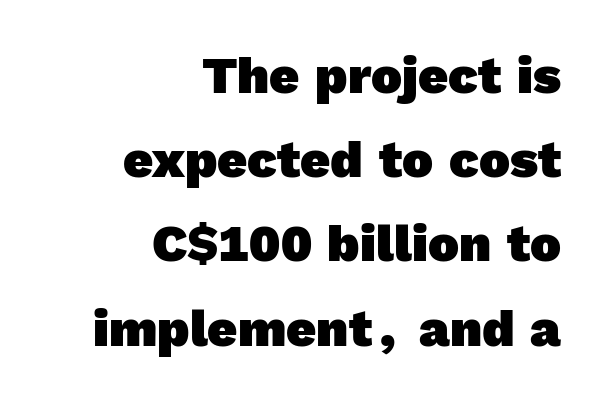
The image shows 52 px heavy sans-serif type; set right-aligned, normal line spacing (1.62x), normal letter spacing, not underlined; a medium x-height.
